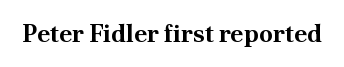
Underlining? Definitely not there. Strong, thick strokes mark this as bold type. This sample uses an upright cut, with every glyph sitting square on the baseline. A typesetter would call this zero additional tracking.
